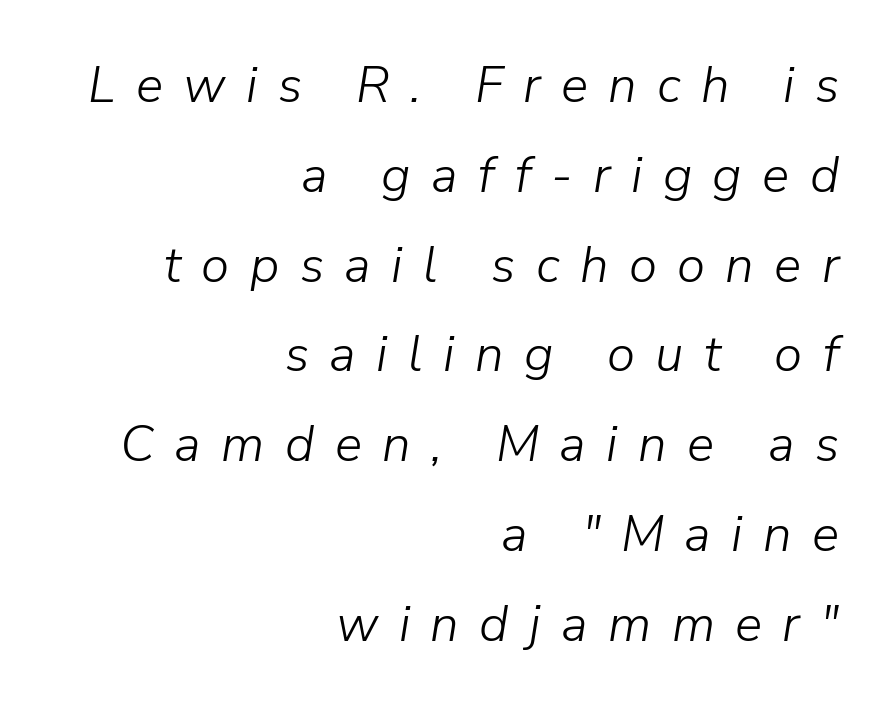
{"italic": "yes", "lean": "right", "slant_degrees": 9, "bold": "no", "weight": "light", "width": "normal", "stroke_contrast": "low", "x_height": "medium", "monospaced": "no", "underline": "no", "align": "right", "line_spacing_ratio": 1.76, "letter_spacing": "wide", "letter_spacing_em": 0.4, "glyph_px": 51}
